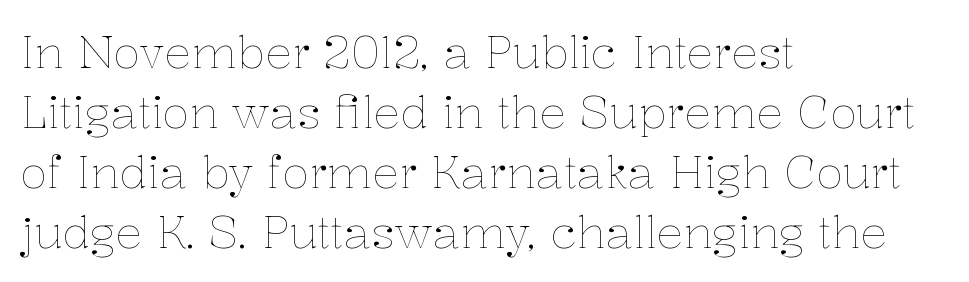
The paragraph shown leans on its left margin. Style check: upright. A typesetter would call this leading conventional body-copy spacing. The passage shown is typed in a proportional face where columns would drift. The string is rendered with underlining switched off. What stands out about the letter spacing? Nothing — it is the standard amount.
